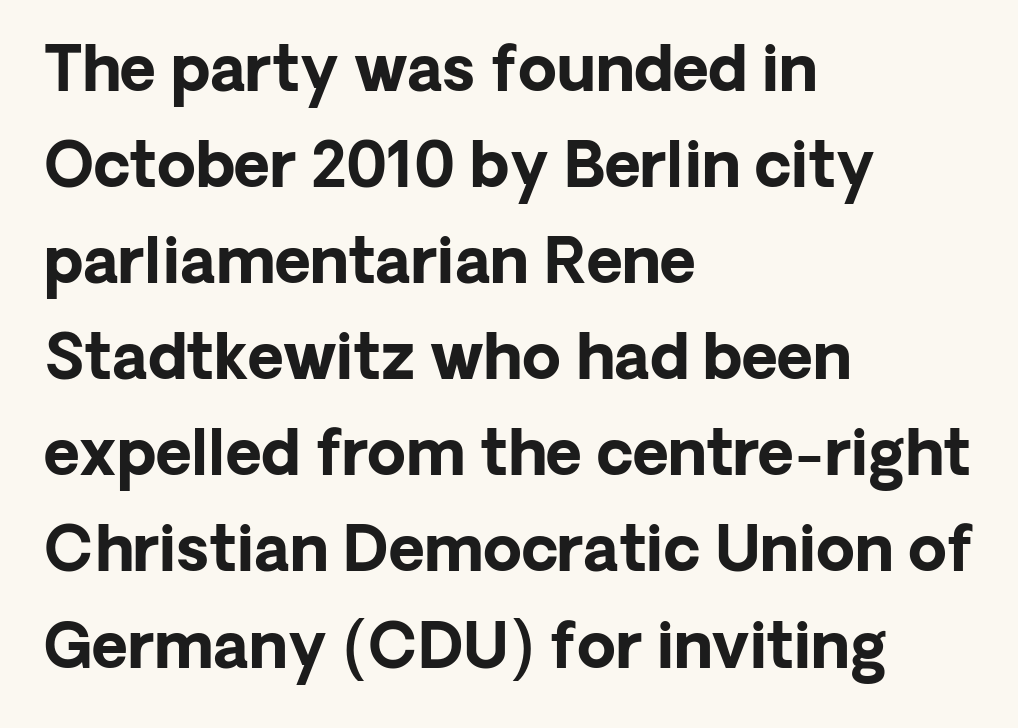
The type sits square on the baseline with zero lean. This rendering employs a face without finishing strokes, i.e., a sans-serif. The characters look thick and weighty, a clear bold. The lines are quadded left. You could not count columns in this text — the font is proportionally spaced. Is the letter spacing exaggerated? No — it looks like the ordinary default.
